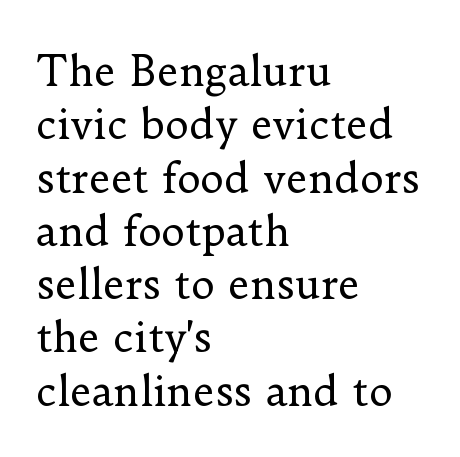
Q: Is the text bold? A: No.
Q: Is the text italic (slanted)? A: No, it is upright.
Q: Is the typeface a serif or a sans-serif typeface? A: Serif.
Q: Is the text underlined? A: No.
Q: How is the paragraph aligned? A: Left-aligned.
Q: Is the spacing between letters normal or unusually wide? A: Normal.
Q: Is the spacing between lines tight, normal or loose? A: Normal.
Q: Width (condensed, normal, or wide)? A: Normal.
Q: Stroke contrast? A: Low.
Q: x-height? A: Small.
Q: Monospaced? A: No.
